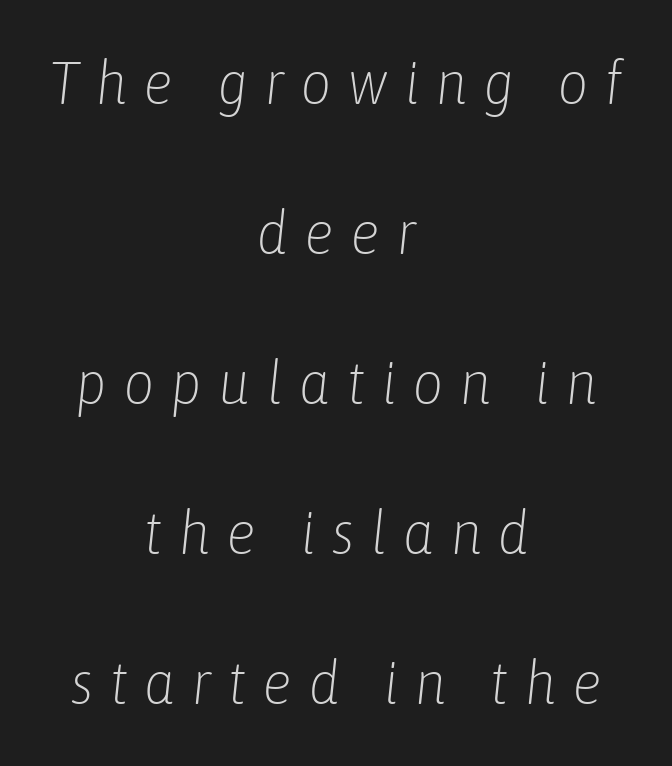
Q: Is the text bold? A: No.
Q: Is the text italic (slanted)? A: Yes, it leans right by about 6 degrees.
Q: Is the text underlined? A: No.
Q: How is the paragraph aligned? A: Centered.
Q: Is the spacing between letters normal or unusually wide? A: Unusually wide.
Q: Is the spacing between lines tight, normal or loose? A: Loose.
Q: Width (condensed, normal, or wide)? A: Condensed.
Q: Stroke contrast? A: Low.
Q: x-height? A: Medium.
Q: Monospaced? A: No.
